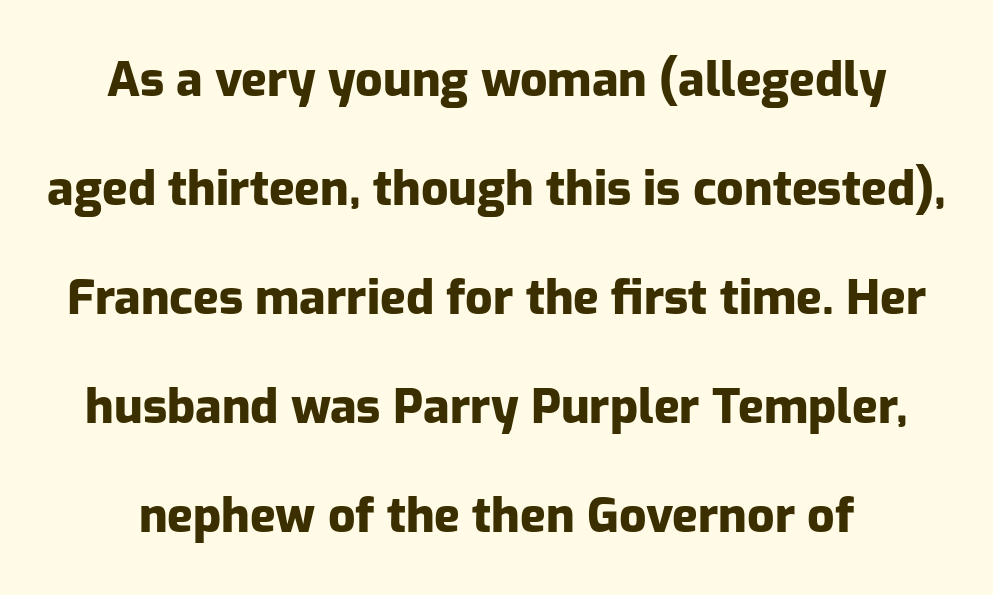
Q: Is the text bold? A: Yes.
Q: Is the text italic (slanted)? A: No, it is upright.
Q: Is the typeface a serif or a sans-serif typeface? A: Sans-serif.
Q: Is the text underlined? A: No.
Q: Is the spacing between letters normal or unusually wide? A: Normal.
Q: Is the spacing between lines tight, normal or loose? A: Loose.
Q: Width (condensed, normal, or wide)? A: Normal.
Q: Stroke contrast? A: Low.
Q: x-height? A: Medium.
Q: Monospaced? A: No.
